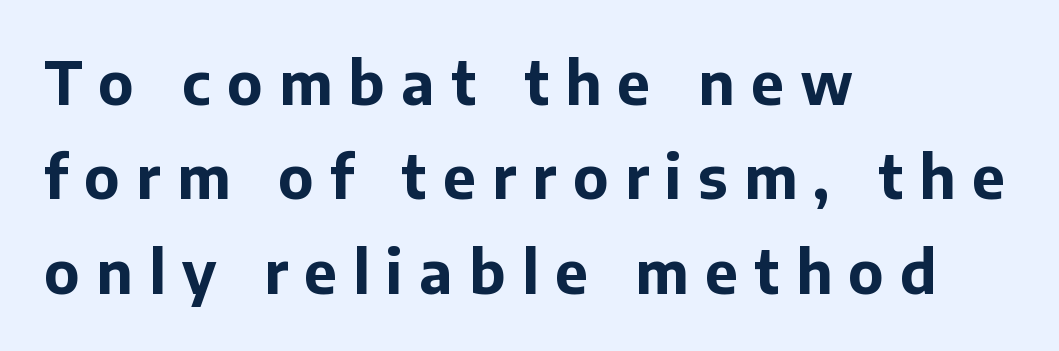
The image shows 59 px bold sans-serif type, upright; set left-aligned, normal line spacing (1.6x), unusually wide letter spacing (+0.28 em), not underlined; low stroke contrast and a medium x-height.
